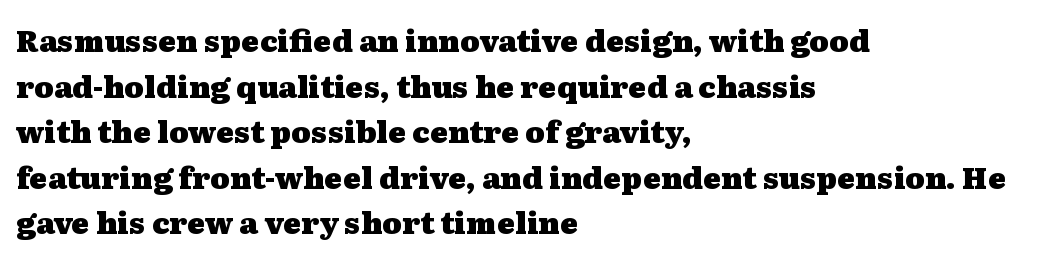
These lines are rendered in a variable-pitch font. Underline: absent. Pretty heavy lettering here — definitely bold. Upright lettering throughout.
